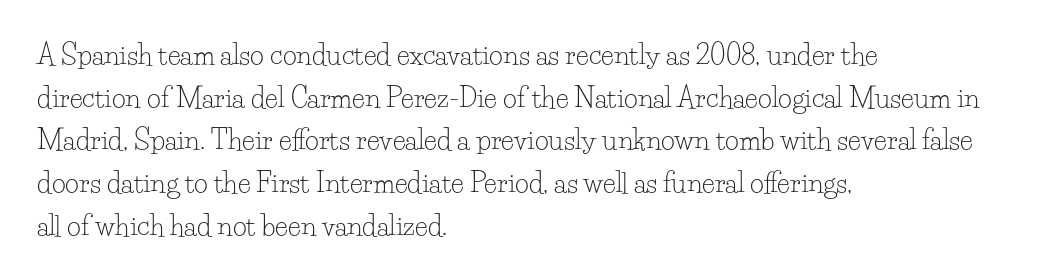
The ragged edge is on the right, which tells us the setting is flush left. Vertical strokes here are truly vertical. Heaviness? Minimal to ordinary, like unemphasized prose. Lines of text with bare space underneath.
